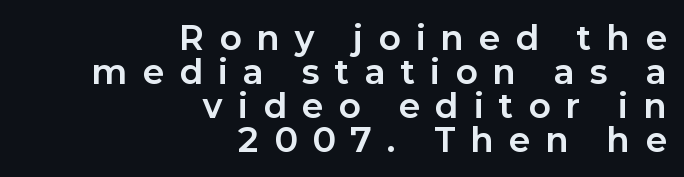
{"serif": "no", "italic": "no", "bold": "yes", "weight": "bold", "width": "normal", "stroke_contrast": "low", "x_height": "medium", "monospaced": "no", "underline": "no", "align": "right", "line_spacing": "tight", "line_spacing_ratio": 1.06, "letter_spacing": "wide", "letter_spacing_em": 0.5, "glyph_px": 32}
